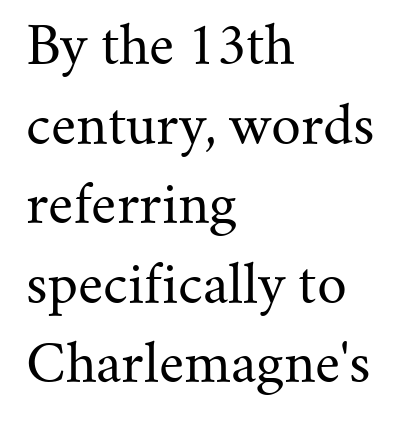
The image shows 52 px regular-weight serif type, upright; set left-aligned, normal line spacing (1.53x), normal letter spacing, not underlined; medium stroke contrast and a small x-height.
